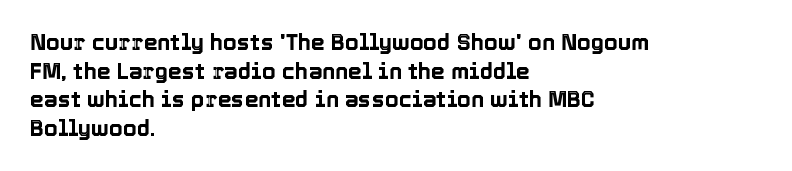
Q: Is the text italic (slanted)? A: No, it is upright.
Q: Is the text underlined? A: No.
Q: How is the paragraph aligned? A: Left-aligned.
Q: Is the spacing between letters normal or unusually wide? A: Normal.
Q: Is the spacing between lines tight, normal or loose? A: Normal.
